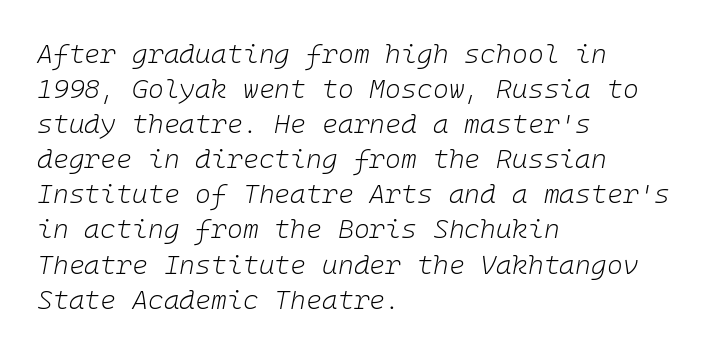
{"italic": "yes", "lean": "right", "slant_degrees": 10, "bold": "no", "underline": "no", "align": "left", "line_spacing": "normal", "line_spacing_ratio": 1.3, "letter_spacing": "normal", "letter_spacing_em": 0.0, "glyph_px": 27}
